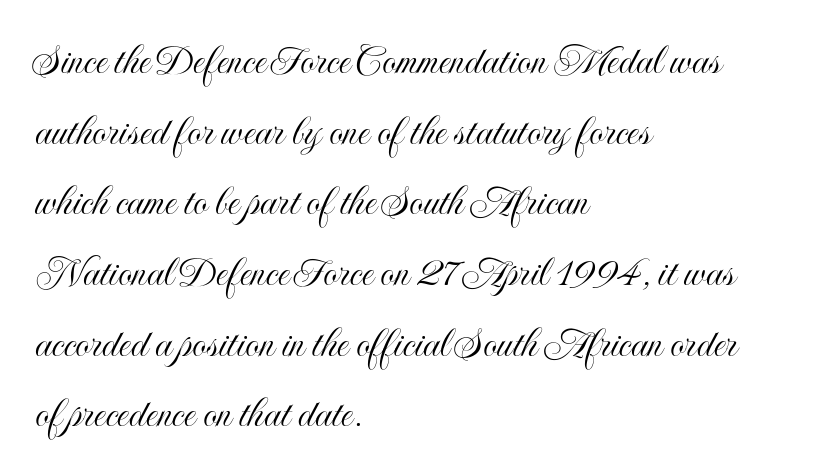
{"width": "condensed", "x_height": "small", "monospaced": "no", "underline": "no", "align": "left", "line_spacing": "normal", "line_spacing_ratio": 1.57, "letter_spacing": "normal", "letter_spacing_em": 0.0, "glyph_px": 45}
